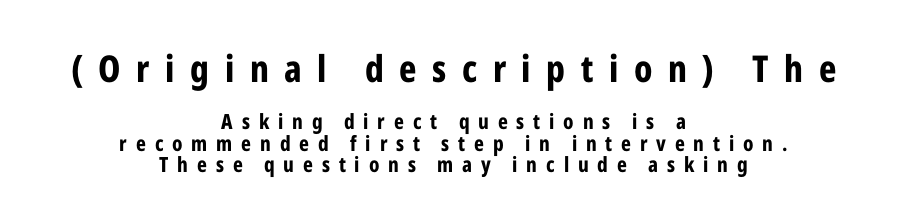
{"serif": "no", "italic": "no", "bold": "yes", "weight": "bold", "width": "condensed", "stroke_contrast": "low", "x_height": "medium", "monospaced": "no", "underline": "no", "align": "center", "line_spacing": "tight", "line_spacing_ratio": 1.02, "letter_spacing": "wide", "letter_spacing_em": 0.42, "larger_block": "first", "size_ratio": 1.76, "glyph_px": 37}
